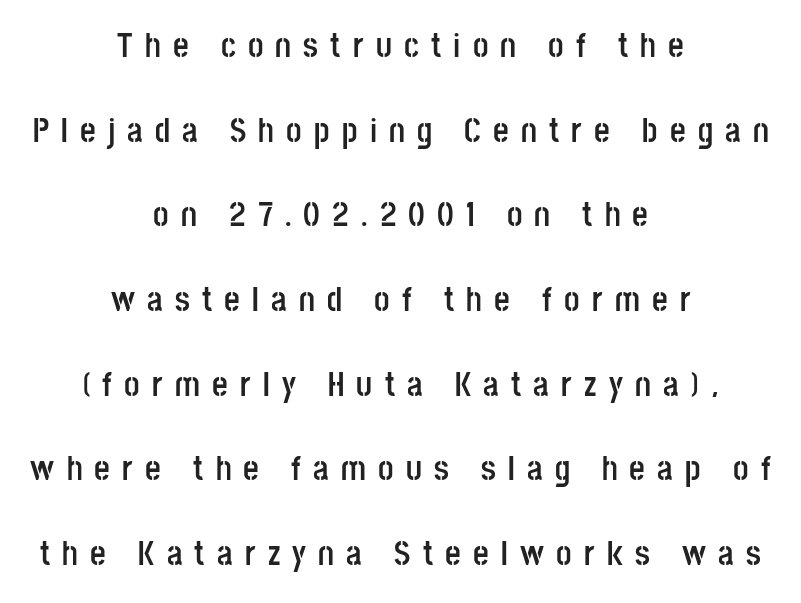
{"serif": "no", "italic": "no", "bold": "yes", "weight": "semibold", "width": "condensed", "stroke_contrast": "low", "x_height": "large", "monospaced": "no", "underline": "no", "align": "center", "line_spacing": "loose", "line_spacing_ratio": 2.49, "letter_spacing": "wide", "letter_spacing_em": 0.36, "glyph_px": 34}
